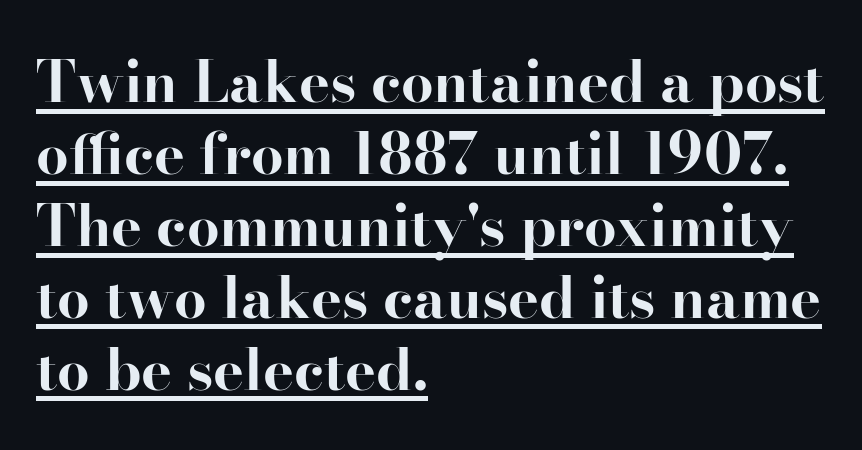
Q: Is the text bold? A: Yes.
Q: Is the text italic (slanted)? A: No, it is upright.
Q: Is the typeface a serif or a sans-serif typeface? A: Serif.
Q: Is the text underlined? A: Yes.
Q: How is the paragraph aligned? A: Left-aligned.
Q: Is the spacing between letters normal or unusually wide? A: Normal.
Q: Width (condensed, normal, or wide)? A: Normal.
Q: Stroke contrast? A: High.
Q: x-height? A: Small.
Q: Monospaced? A: No.
